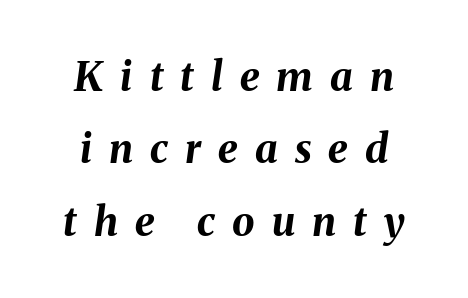
The image shows 40 px bold type, italic (leaning right); set line spacing 1.81x, unusually wide letter spacing (+0.43 em), not underlined; medium stroke contrast and a medium x-height.
